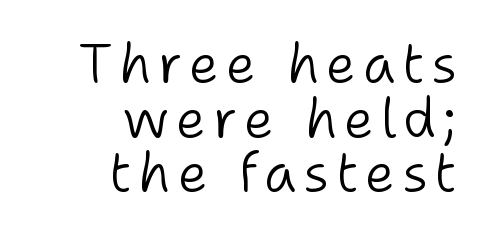
{"serif": "no", "italic": "no", "bold": "no", "weight": "light", "width": "normal", "stroke_contrast": "low", "x_height": "medium", "monospaced": "no", "underline": "no", "align": "right", "line_spacing": "tight", "line_spacing_ratio": 1.01, "glyph_px": 54}
